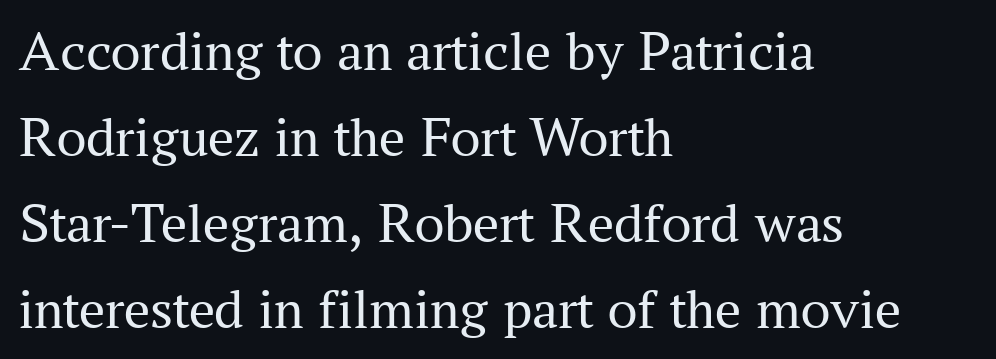
The image shows 58 px regular-weight serif type, upright; set left-aligned, normal line spacing (1.48x), normal letter spacing, not underlined; medium stroke contrast and a medium x-height.
